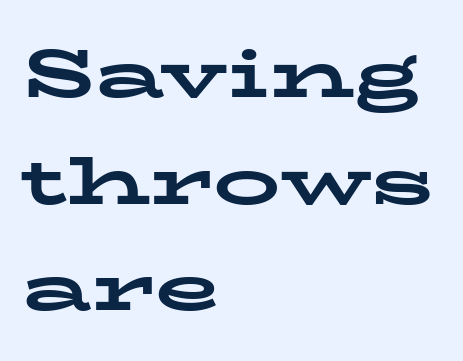
Q: Is the text bold? A: Yes.
Q: Is the text italic (slanted)? A: No, it is upright.
Q: Is the typeface a serif or a sans-serif typeface? A: Serif.
Q: Is the text underlined? A: No.
Q: How is the paragraph aligned? A: Left-aligned.
Q: Is the spacing between letters normal or unusually wide? A: Normal.
Q: Is the spacing between lines tight, normal or loose? A: Normal.
Q: Width (condensed, normal, or wide)? A: Wide.
Q: Stroke contrast? A: Low.
Q: x-height? A: Medium.
Q: Monospaced? A: No.
